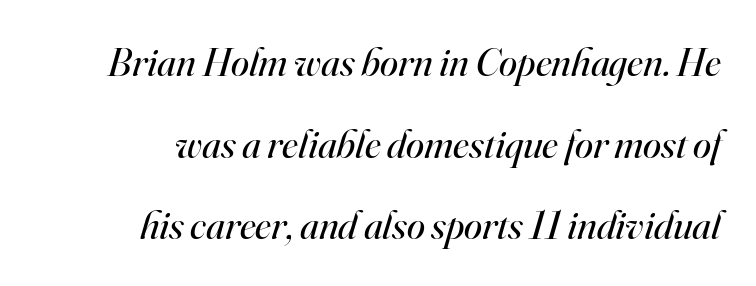
Italic? Definitely — the glyphs are oblique. Lines of text with bare space underneath. Note: serifs present on the glyphs. The lines are quadded right. Do the characters align in a grid? No, the font is proportional.
